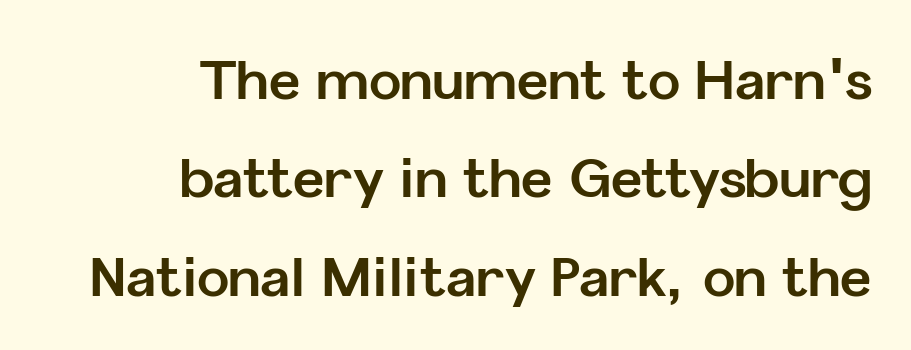
{"serif": "no", "italic": "no", "bold": "yes", "weight": "bold", "width": "normal", "stroke_contrast": "low", "x_height": "medium", "monospaced": "no", "underline": "no", "align": "right", "line_spacing_ratio": 1.82, "letter_spacing": "normal", "letter_spacing_em": 0.0, "glyph_px": 54}
